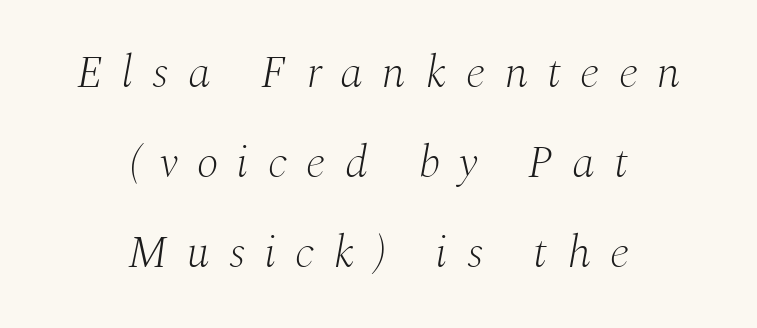
Q: Is the text bold? A: No.
Q: Is the text italic (slanted)? A: Yes, it leans right by about 10 degrees.
Q: Is the typeface a serif or a sans-serif typeface? A: Serif.
Q: Is the text underlined? A: No.
Q: How is the paragraph aligned? A: Centered.
Q: Is the spacing between letters normal or unusually wide? A: Unusually wide.
Q: Is the spacing between lines tight, normal or loose? A: Loose.
Q: Width (condensed, normal, or wide)? A: Normal.
Q: Stroke contrast? A: Medium.
Q: x-height? A: Medium.
Q: Monospaced? A: No.
